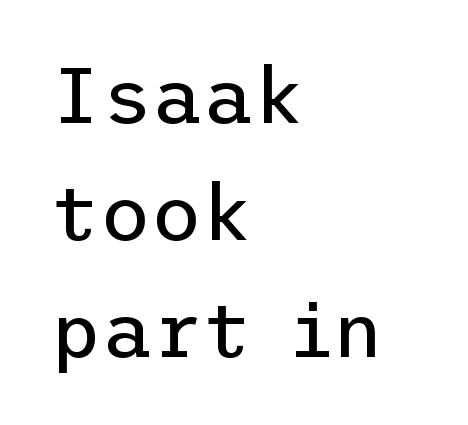
{"serif": "no", "italic": "no", "bold": "no", "weight": "regular", "width": "normal", "stroke_contrast": "low", "x_height": "medium", "underline": "no", "align": "left", "line_spacing": "normal", "line_spacing_ratio": 1.5, "letter_spacing": "normal", "letter_spacing_em": 0.0, "glyph_px": 78}
